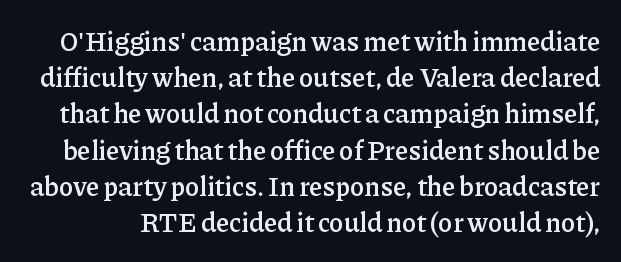
{"italic": "no", "bold": "semi", "underline": "no", "line_spacing": "normal", "line_spacing_ratio": 1.34, "letter_spacing": "normal", "letter_spacing_em": 0.0, "glyph_px": 27}
